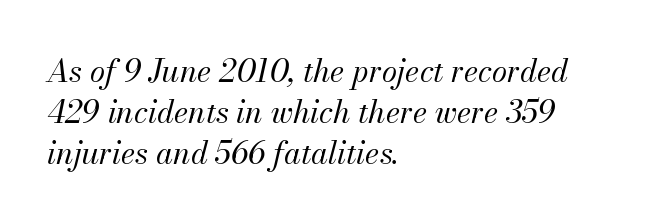
Observe the lean: these are italic letterforms. In terms of letterspacing, this is plain default setting. The leading is moderate, giving the passage an even texture. Compared with a centered layout, this one pins lines to the left instead. Unbolded letterforms with no extra heft. The string is rendered with underlining switched off.
